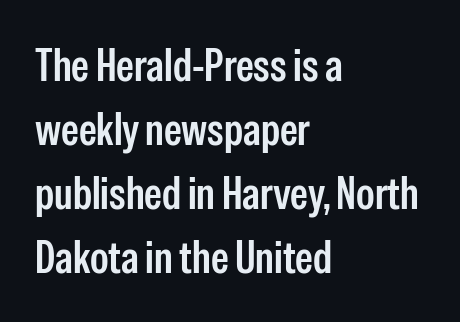
These lines were composed using upright roman letters. A typesetter would call this proportional, since set widths differ per character. The letters sit at their default tracking, neither squeezed nor spread. The words here are not underlined. Examine the stroke ends and you'll find no serifs. The leading is moderate, giving the passage an even texture.
